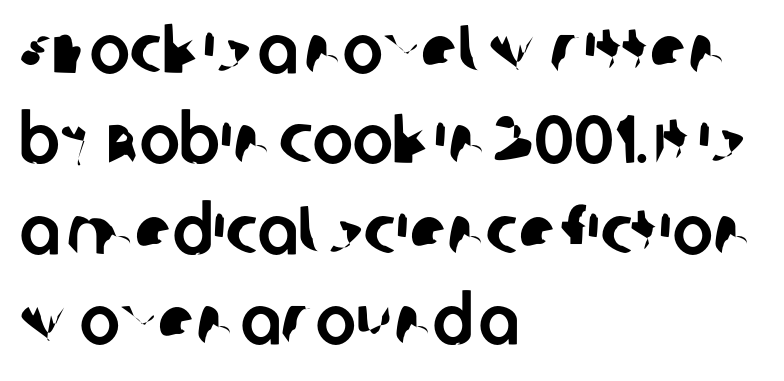
{"serif": "no", "width": "normal", "stroke_contrast": "low", "x_height": "large", "monospaced": "no", "underline": "no", "align": "left", "line_spacing": "normal", "line_spacing_ratio": 1.33, "letter_spacing": "normal", "letter_spacing_em": 0.0, "glyph_px": 68}
